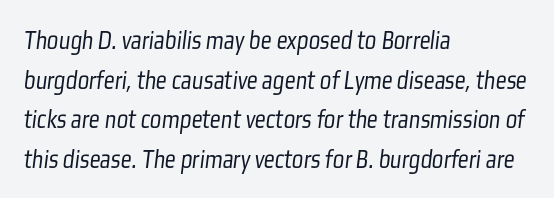
Q: Is the text bold? A: No.
Q: Is the text underlined? A: No.
Q: How is the paragraph aligned? A: Left-aligned.
Q: Is the spacing between letters normal or unusually wide? A: Normal.
Q: Is the spacing between lines tight, normal or loose? A: Normal.
